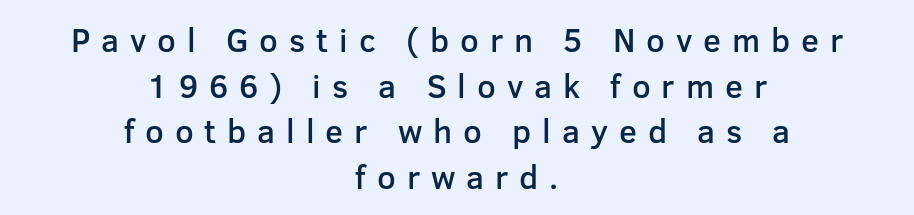
The image shows 33 px semibold sans-serif type, upright; set centered, normal line spacing (1.38x), unusually wide letter spacing (+0.33 em), not underlined; low stroke contrast and a medium x-height.
